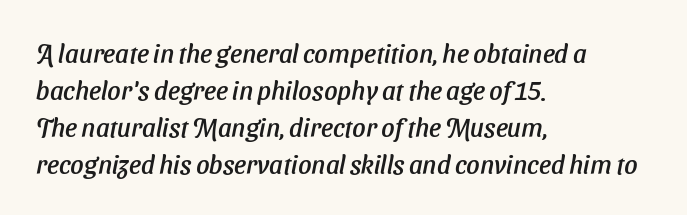
{"underline": "no", "align": "left", "line_spacing": "normal", "line_spacing_ratio": 1.42, "letter_spacing": "normal", "letter_spacing_em": 0.0, "glyph_px": 26}
